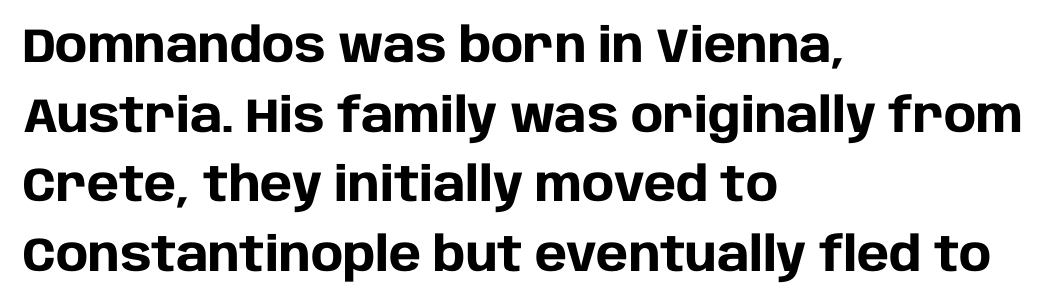
Evenly set lines give the paragraph a standard silhouette. Notice how thick the strokes are: this is what a full bold looks like. Decoration check: the copy has no underline. Stroke terminals: plain, sans-serif.
